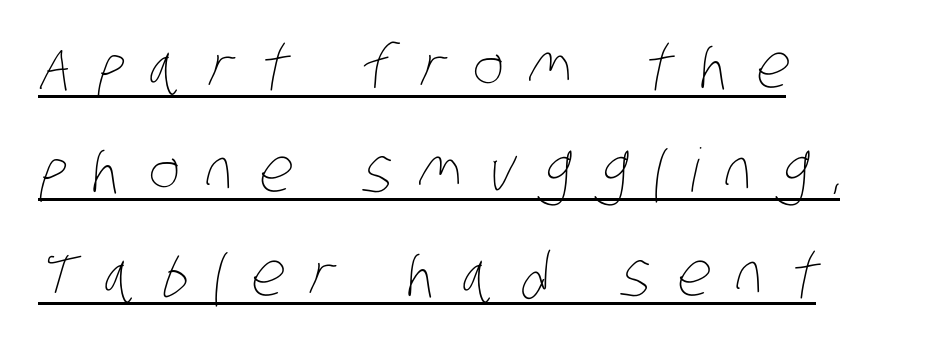
{"bold": "no", "weight": "thin", "width": "condensed", "stroke_contrast": "low", "x_height": "large", "monospaced": "no", "underline": "yes", "align": "left", "line_spacing_ratio": 1.73, "letter_spacing": "wide", "letter_spacing_em": 0.43, "glyph_px": 60}
